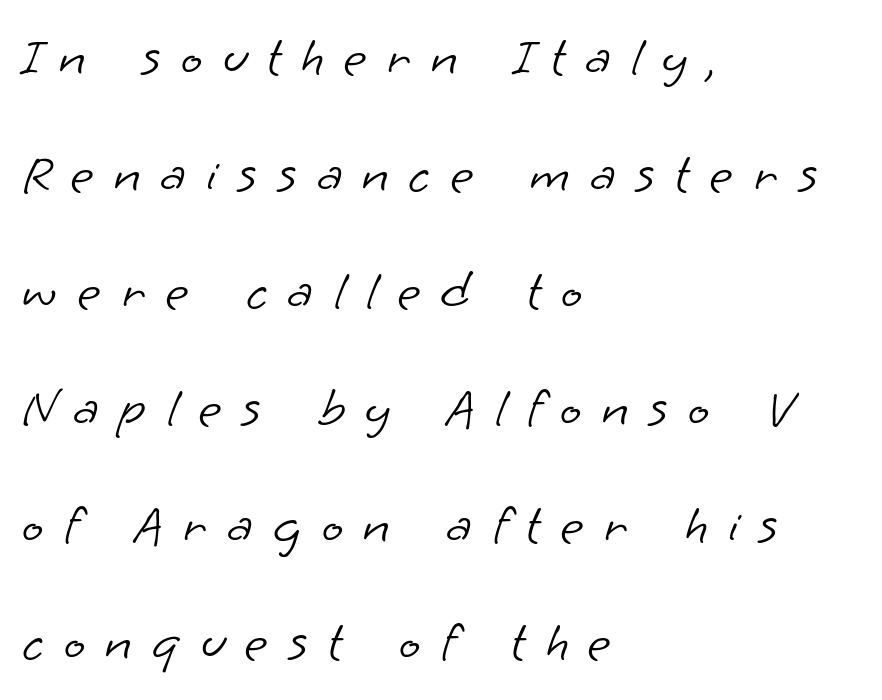
The words here are not underlined. The rendering inserts visible extra space after every character. The face used here is a sans, in the tradition of grotesques and geometrics. Left-aligned paragraph, ragged on the right. You could not count columns in this text — the font is proportionally spaced.
